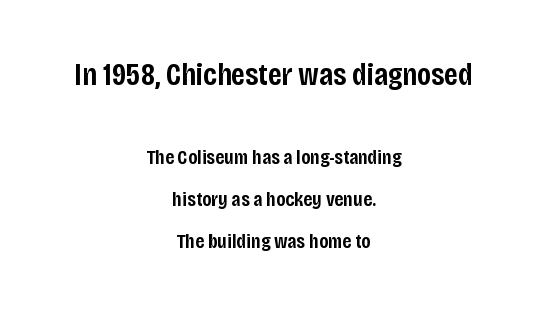
{"serif": "no", "italic": "no", "bold": "semi", "weight": "semibold", "width": "condensed", "stroke_contrast": "low", "x_height": "large", "monospaced": "no", "underline": "no", "align": "center", "line_spacing": "loose", "line_spacing_ratio": 1.99, "letter_spacing": "normal", "letter_spacing_em": 0.0, "larger_block": "first", "size_ratio": 1.52, "glyph_px": 32}
